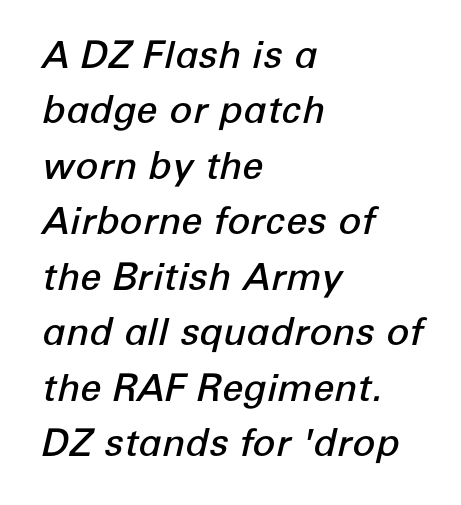
{"italic": "yes", "lean": "right", "slant_degrees": 12, "bold": "semi", "weight": "semibold", "width": "normal", "stroke_contrast": "low", "x_height": "medium", "monospaced": "no", "underline": "no", "align": "left", "line_spacing": "normal", "line_spacing_ratio": 1.46, "letter_spacing": "normal", "letter_spacing_em": 0.0, "glyph_px": 38}
